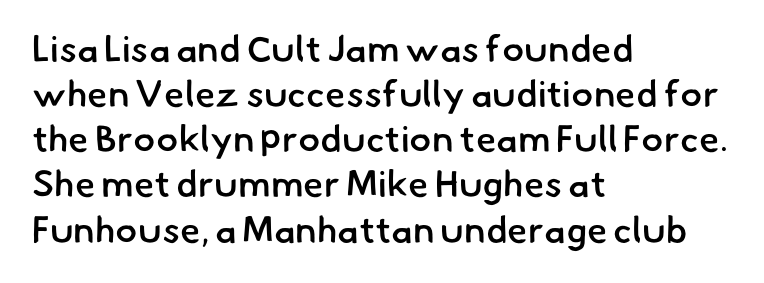
{"serif": "no", "bold": "semi", "weight": "semibold", "width": "normal", "stroke_contrast": "low", "x_height": "small", "monospaced": "no", "underline": "no", "align": "left", "line_spacing_ratio": 1.22, "letter_spacing": "normal", "letter_spacing_em": 0.0, "glyph_px": 37}
